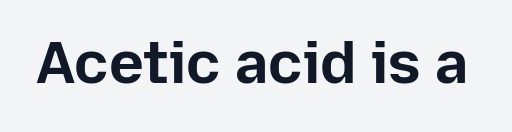
Q: Is the text bold? A: Yes.
Q: Is the text italic (slanted)? A: No, it is upright.
Q: Is the typeface a serif or a sans-serif typeface? A: Sans-serif.
Q: Is the text underlined? A: No.
Q: Is the spacing between letters normal or unusually wide? A: Normal.
Q: Width (condensed, normal, or wide)? A: Normal.
Q: Stroke contrast? A: Low.
Q: x-height? A: Medium.
Q: Monospaced? A: No.
